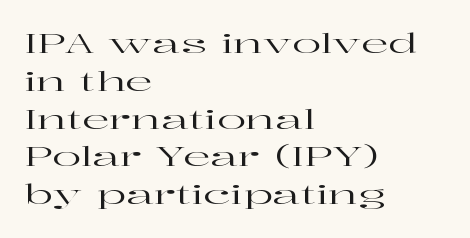
The image shows 27 px text type, upright; set left-aligned, normal line spacing (1.4x), normal letter spacing, not underlined.
